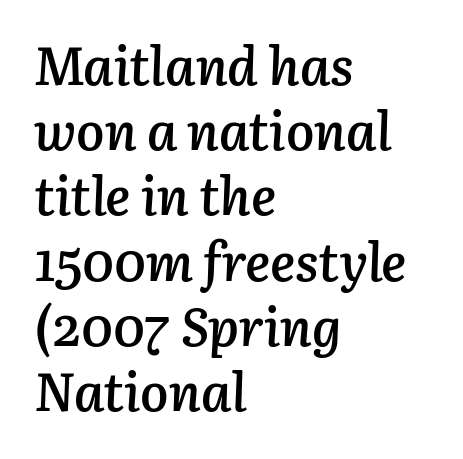
{"italic": "yes", "lean": "right", "slant_degrees": 3, "bold": "semi", "weight": "semibold", "width": "normal", "stroke_contrast": "low", "x_height": "medium", "monospaced": "no", "underline": "no", "align": "left", "line_spacing_ratio": 1.23, "letter_spacing": "normal", "letter_spacing_em": 0.0, "glyph_px": 53}
